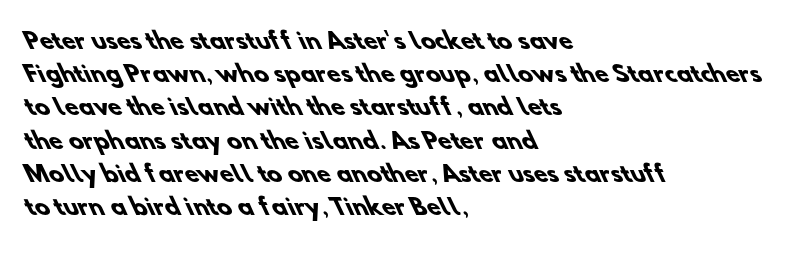
Q: Is the text bold? A: Yes.
Q: Is the text underlined? A: No.
Q: How is the paragraph aligned? A: Left-aligned.
Q: Is the spacing between letters normal or unusually wide? A: Normal.
Q: Is the spacing between lines tight, normal or loose? A: Normal.
